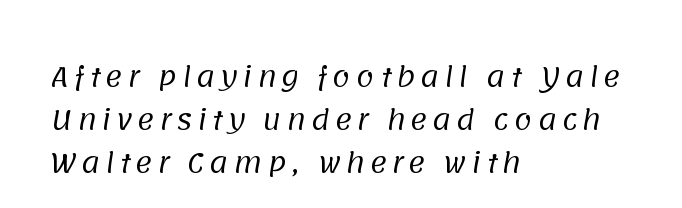
Stems and bowls with no extra thickness — not bold. Evenly set lines give the paragraph a standard silhouette. Plain, unruled lines of type. Typeset ragged right — the left edge is the straight one.
